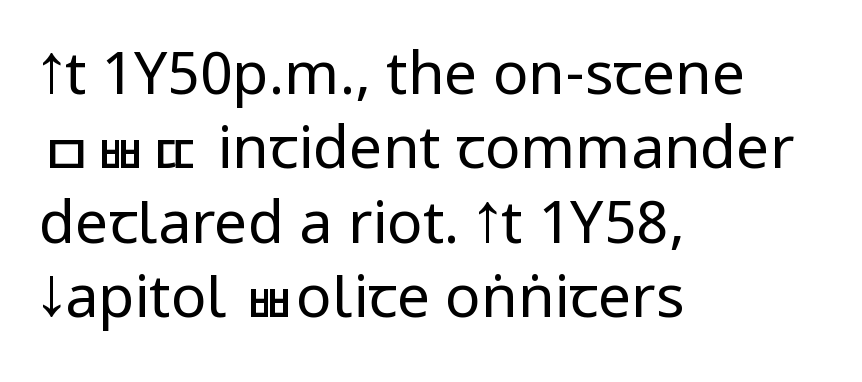
The image shows 59 px regular-weight, condensed sans-serif type, upright; set left-aligned, normal line spacing (1.26x), normal letter spacing, not underlined; low stroke contrast.
